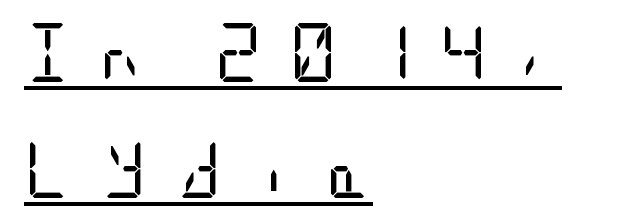
Q: Is the text bold? A: No.
Q: Is the text italic (slanted)? A: No, it is upright.
Q: Is the typeface a serif or a sans-serif typeface? A: Sans-serif.
Q: Is the text underlined? A: Yes.
Q: How is the paragraph aligned? A: Left-aligned.
Q: Is the spacing between letters normal or unusually wide? A: Unusually wide.
Q: Is the spacing between lines tight, normal or loose? A: Loose.
Q: Width (condensed, normal, or wide)? A: Condensed.
Q: Stroke contrast? A: Low.
Q: x-height? A: Large.
